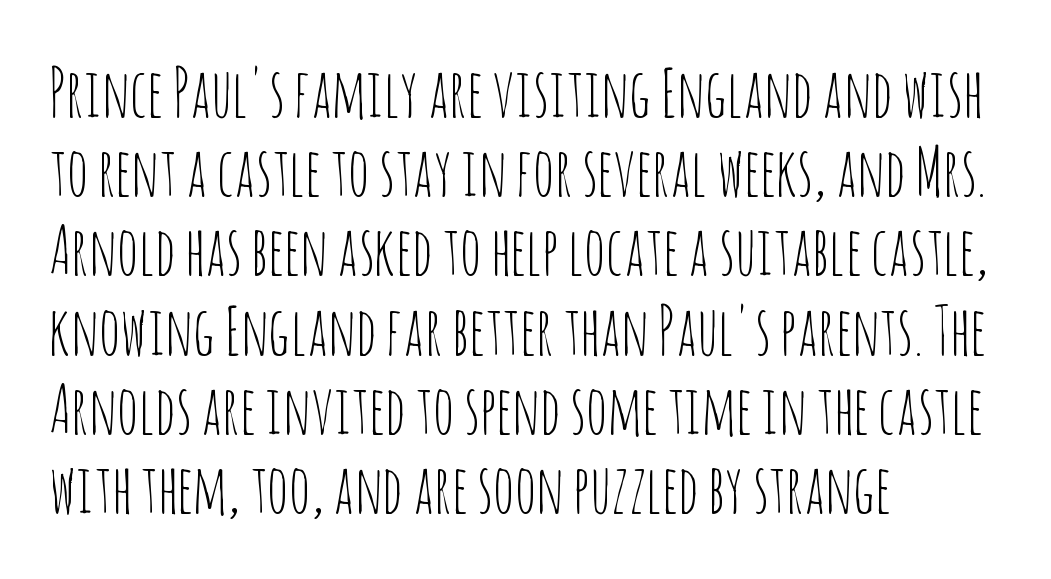
Q: Is the text bold? A: No.
Q: Is the text italic (slanted)? A: No, it is upright.
Q: Is the typeface a serif or a sans-serif typeface? A: Sans-serif.
Q: Is the text underlined? A: No.
Q: How is the paragraph aligned? A: Left-aligned.
Q: Is the spacing between letters normal or unusually wide? A: Normal.
Q: Width (condensed, normal, or wide)? A: Condensed.
Q: Stroke contrast? A: Low.
Q: x-height? A: Large.
Q: Monospaced? A: No.
